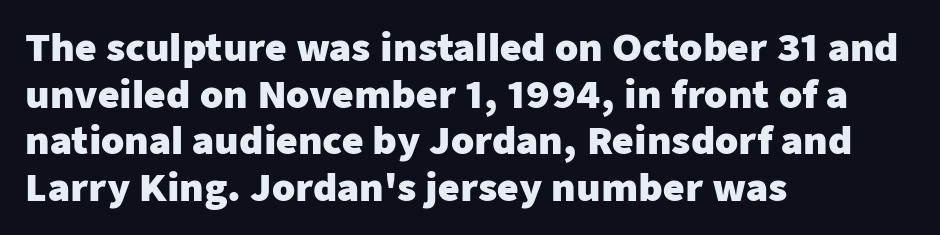
{"serif": "no", "italic": "no", "bold": "yes", "weight": "heavy", "width": "normal", "stroke_contrast": "low", "x_height": "medium", "monospaced": "no", "underline": "no", "align": "left", "line_spacing": "normal", "line_spacing_ratio": 1.26, "letter_spacing": "normal", "letter_spacing_em": 0.0, "glyph_px": 37}
